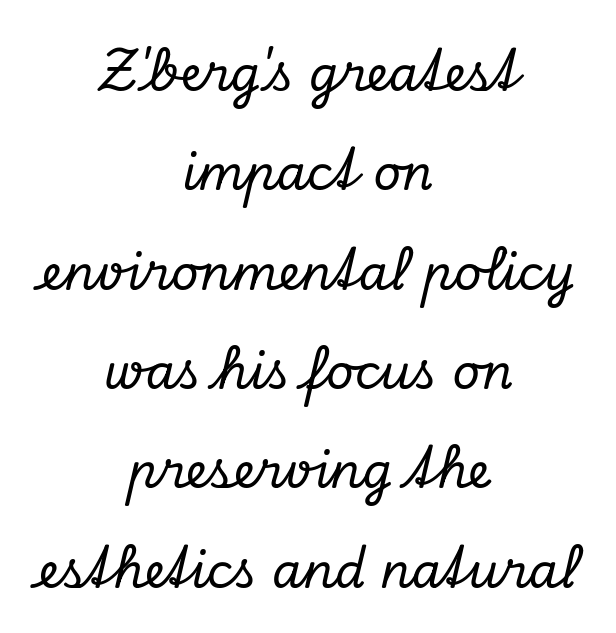
Each letter keeps its own natural width here, so spacing adapts to shape. Slanted lettering throughout. Lines of text with bare space underneath. Observe the ordinary spacing: letters are neighbours, not strangers. The designer dialed line spacing up above the default. This sample uses a serif face.
